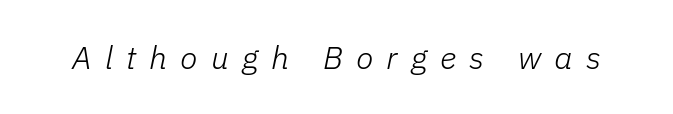
Q: Is the text bold? A: No.
Q: Is the text italic (slanted)? A: Yes, it leans right by about 11 degrees.
Q: Is the text underlined? A: No.
Q: Is the spacing between letters normal or unusually wide? A: Unusually wide.
Q: Width (condensed, normal, or wide)? A: Normal.
Q: Stroke contrast? A: Low.
Q: x-height? A: Medium.
Q: Monospaced? A: No.
